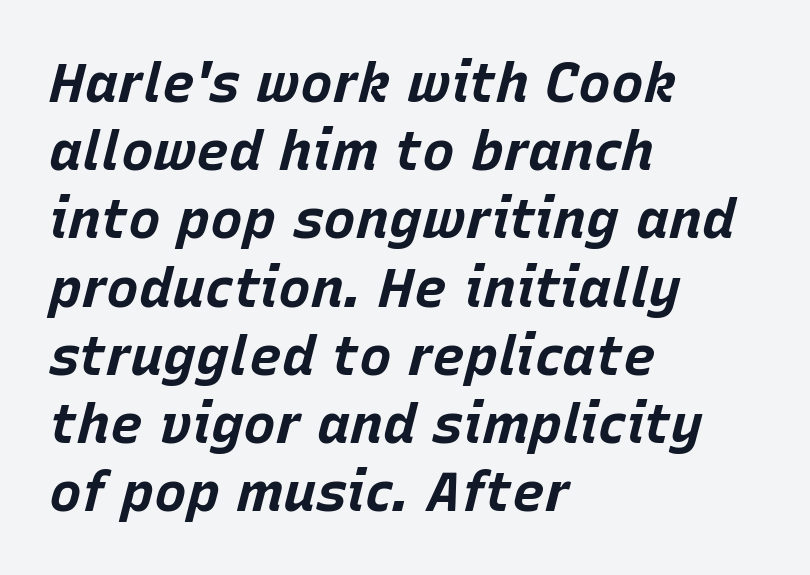
Short and long lines alike share a common starting point at left. Bare-footed words on every line. The face used here has the dense, thick strokes of a bold. Tracking value appears to be zero — textbook default spacing. Posture: slanted. The rendering uses natural spacing where letterforms have individual widths.
